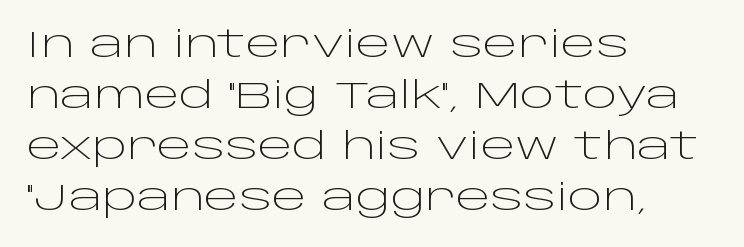
Q: Is the text bold? A: No.
Q: Is the text italic (slanted)? A: No, it is upright.
Q: Is the typeface a serif or a sans-serif typeface? A: Sans-serif.
Q: Is the text underlined? A: No.
Q: How is the paragraph aligned? A: Left-aligned.
Q: Is the spacing between letters normal or unusually wide? A: Normal.
Q: Is the spacing between lines tight, normal or loose? A: Normal.
Q: Width (condensed, normal, or wide)? A: Wide.
Q: Stroke contrast? A: Low.
Q: x-height? A: Large.
Q: Monospaced? A: No.
